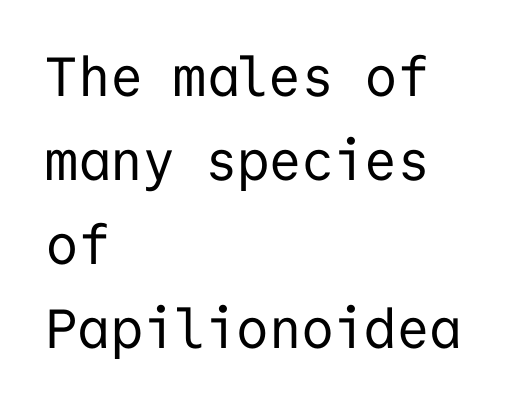
The image shows 55 px regular-weight sans-serif type, upright, monospaced; set left-aligned, normal line spacing (1.53x), normal letter spacing, not underlined; low stroke contrast and a medium x-height.
